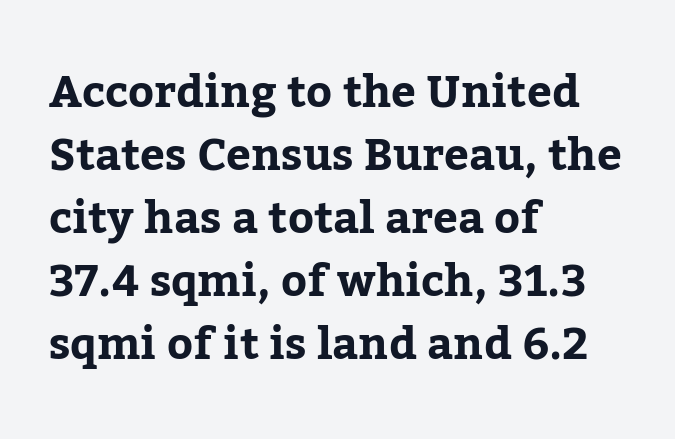
The image shows 44 px bold serif type, upright; set left-aligned, normal line spacing (1.43x), normal letter spacing, not underlined; low stroke contrast and a medium x-height.
